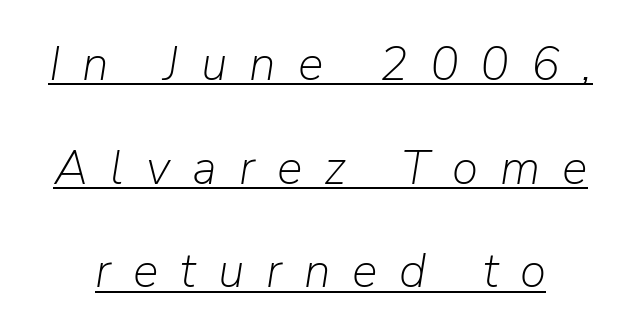
Q: Is the text bold? A: No.
Q: Is the text italic (slanted)? A: Yes, it leans right by about 9 degrees.
Q: Is the text underlined? A: Yes.
Q: Is the spacing between letters normal or unusually wide? A: Unusually wide.
Q: Is the spacing between lines tight, normal or loose? A: Loose.
Q: Width (condensed, normal, or wide)? A: Normal.
Q: Stroke contrast? A: Low.
Q: x-height? A: Medium.
Q: Monospaced? A: No.
